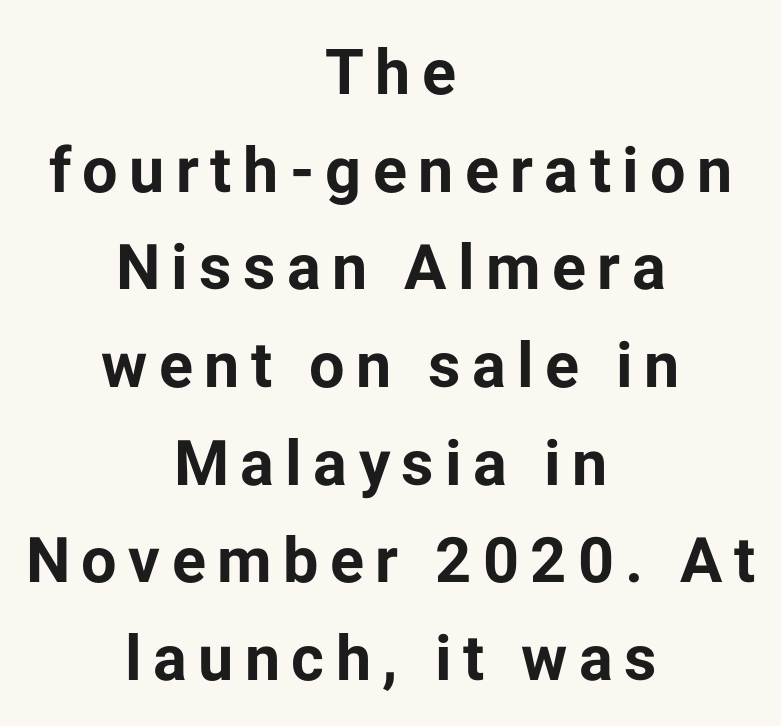
{"serif": "no", "italic": "no", "bold": "yes", "weight": "bold", "width": "normal", "stroke_contrast": "low", "x_height": "medium", "monospaced": "no", "underline": "no", "align": "center", "line_spacing": "normal", "line_spacing_ratio": 1.55, "glyph_px": 63}
